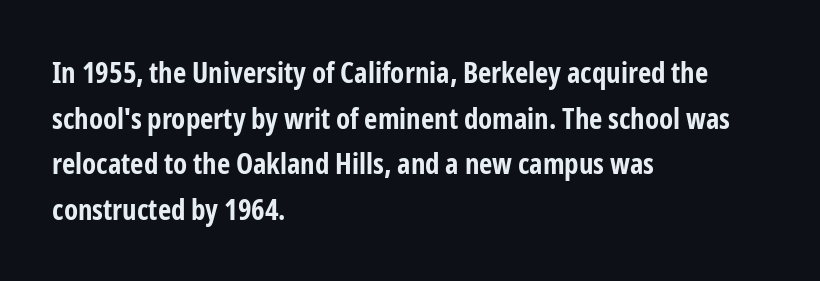
{"serif": "no", "italic": "no", "bold": "yes", "weight": "bold", "width": "condensed", "stroke_contrast": "low", "x_height": "medium", "monospaced": "no", "underline": "no", "align": "left", "line_spacing": "normal", "line_spacing_ratio": 1.57, "letter_spacing": "normal", "letter_spacing_em": 0.0, "glyph_px": 29}
